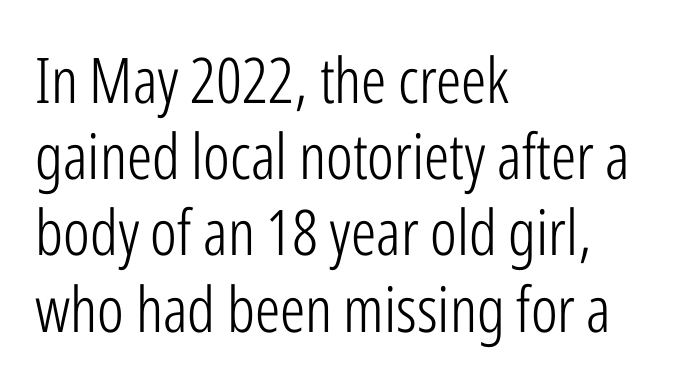
{"serif": "no", "italic": "no", "bold": "no", "weight": "light", "width": "condensed", "stroke_contrast": "low", "x_height": "medium", "monospaced": "no", "underline": "no", "align": "left", "line_spacing_ratio": 1.21, "letter_spacing": "normal", "letter_spacing_em": 0.0, "glyph_px": 63}
